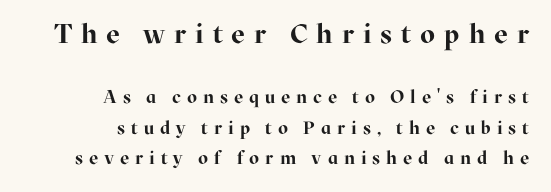
{"italic": "no", "bold": "yes", "underline": "no", "align": "right", "line_spacing": "normal", "line_spacing_ratio": 1.69, "letter_spacing": "wide", "letter_spacing_em": 0.33, "larger_block": "first", "size_ratio": 1.5, "glyph_px": 27}
